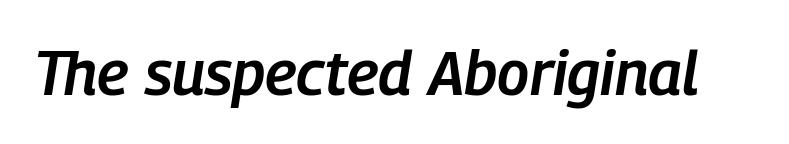
Q: Is the text bold? A: Semi-bold.
Q: Is the text italic (slanted)? A: Yes, it leans right by about 9 degrees.
Q: Is the text underlined? A: No.
Q: Is the spacing between letters normal or unusually wide? A: Normal.
Q: Width (condensed, normal, or wide)? A: Condensed.
Q: Stroke contrast? A: Low.
Q: x-height? A: Medium.
Q: Monospaced? A: No.
